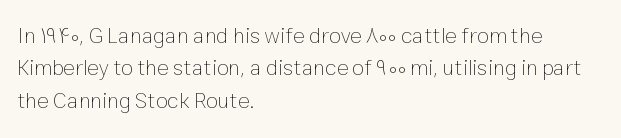
The image shows 22 px text type, upright; set left-aligned, normal line spacing (1.47x), normal letter spacing, not underlined.
